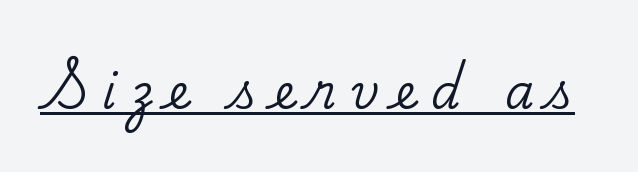
{"serif": "yes", "width": "normal", "stroke_contrast": "low", "x_height": "small", "monospaced": "no", "underline": "yes", "letter_spacing": "wide", "letter_spacing_em": 0.32, "glyph_px": 47}
